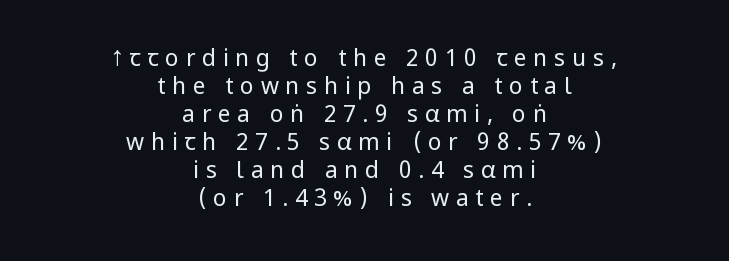
The image shows 23 px text type, upright; set centered, line spacing 1.22x, unusually wide letter spacing (+0.29 em), not underlined.
